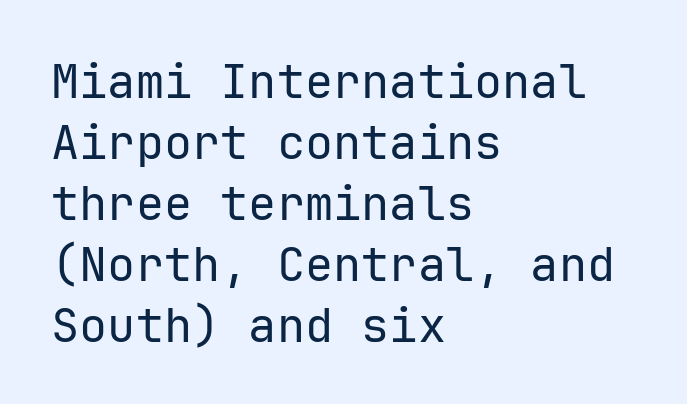
Q: Is the text bold? A: No.
Q: Is the text italic (slanted)? A: No, it is upright.
Q: Is the typeface a serif or a sans-serif typeface? A: Sans-serif.
Q: Is the text underlined? A: No.
Q: How is the paragraph aligned? A: Left-aligned.
Q: Is the spacing between letters normal or unusually wide? A: Normal.
Q: Is the spacing between lines tight, normal or loose? A: Normal.
Q: Width (condensed, normal, or wide)? A: Normal.
Q: Stroke contrast? A: Low.
Q: x-height? A: Medium.
Q: Monospaced? A: Yes.
